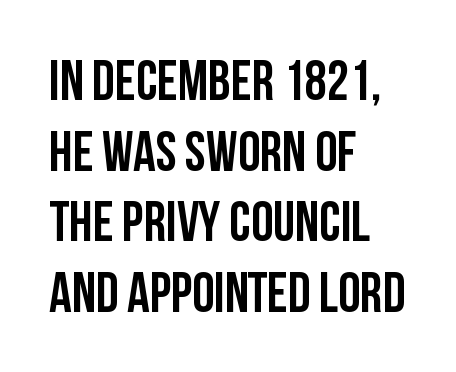
The image shows 56 px semibold, condensed sans-serif type, upright; set left-aligned, normal line spacing (1.26x), normal letter spacing, not underlined; low stroke contrast and a large x-height.
